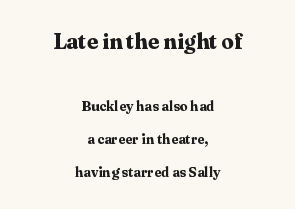
The image shows 22 px bold type, upright; set centered, loose line spacing (2.37x), normal letter spacing, not underlined; the first (top) block is 1.57x larger.
